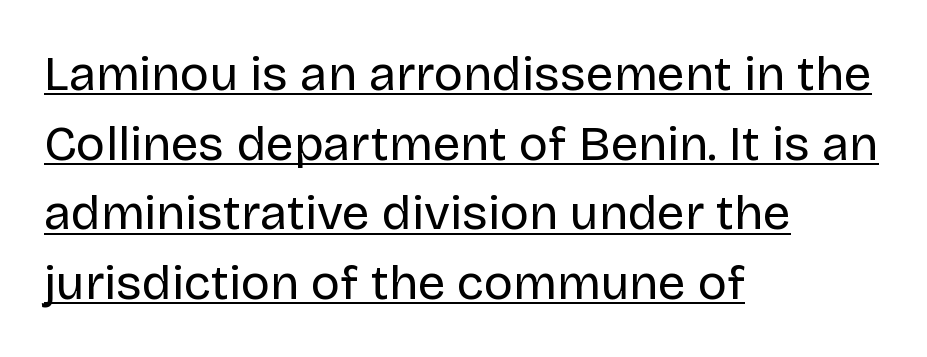
Q: Is the text bold? A: No.
Q: Is the text italic (slanted)? A: No, it is upright.
Q: Is the typeface a serif or a sans-serif typeface? A: Sans-serif.
Q: Is the text underlined? A: Yes.
Q: How is the paragraph aligned? A: Left-aligned.
Q: Is the spacing between letters normal or unusually wide? A: Normal.
Q: Is the spacing between lines tight, normal or loose? A: Normal.
Q: Width (condensed, normal, or wide)? A: Normal.
Q: Stroke contrast? A: Low.
Q: x-height? A: Large.
Q: Monospaced? A: No.
